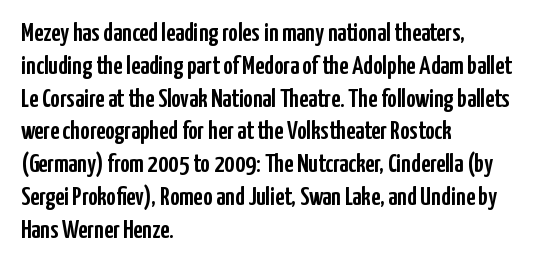
Q: Is the text italic (slanted)? A: No, it is upright.
Q: Is the text underlined? A: No.
Q: How is the paragraph aligned? A: Left-aligned.
Q: Is the spacing between letters normal or unusually wide? A: Normal.
Q: Is the spacing between lines tight, normal or loose? A: Normal.
